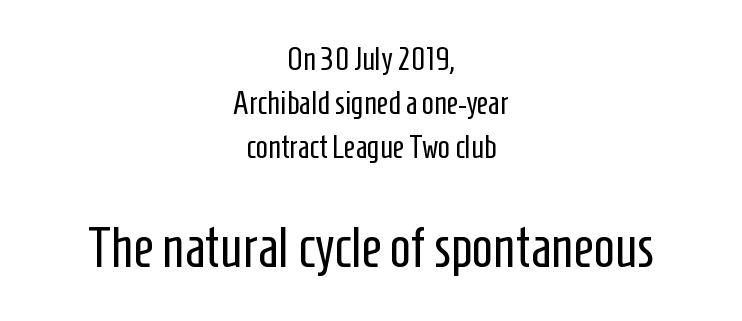
Of the two passages, the one underneath uses the larger point size. No heavy texture on the line: the type isn't bold. Which margin do the lines hug? Neither — every line sits in the middle. Each letter keeps its own natural width here, so spacing adapts to shape.
